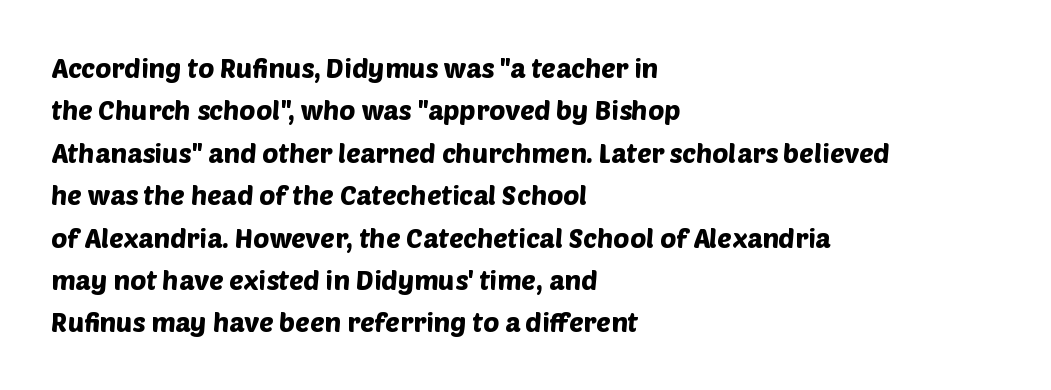
The image shows 27 px text type; set left-aligned, normal line spacing (1.57x), normal letter spacing, not underlined.
